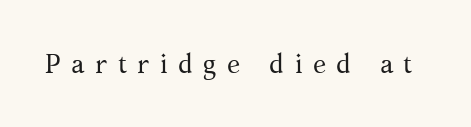
The words here are not underlined. How are the letters spaced? Widely, with obvious added tracking. On a weight scale, this lands at 450 or below. Italic? Not at all — the glyphs are vertical.
